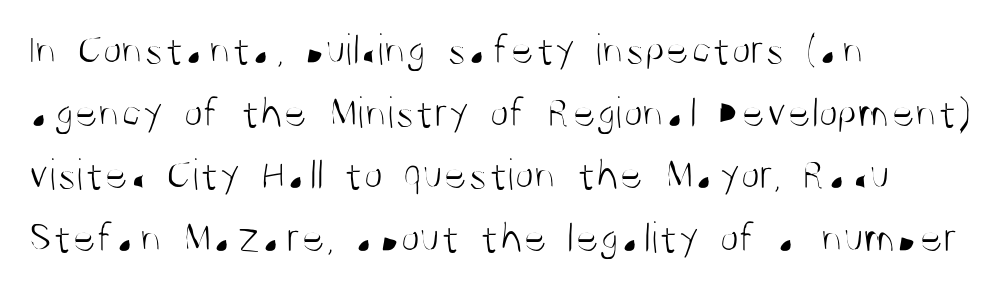
The image shows 45 px light, condensed sans-serif type, upright; set left-aligned, normal line spacing (1.39x), normal letter spacing, not underlined; medium stroke contrast and a large x-height.
